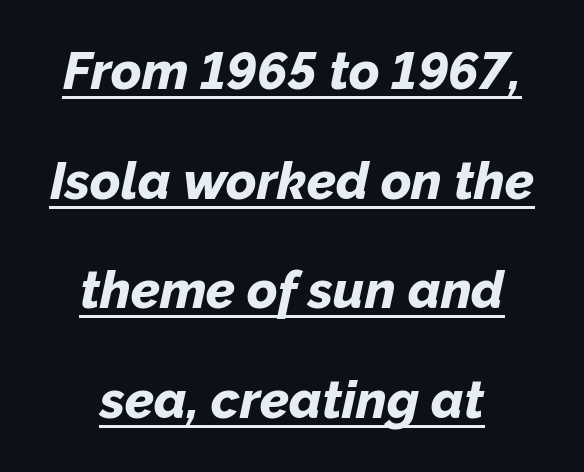
The image shows 52 px bold type, italic (leaning right); set centered, loose line spacing (2.11x), normal letter spacing, underlined; low stroke contrast and a medium x-height.
